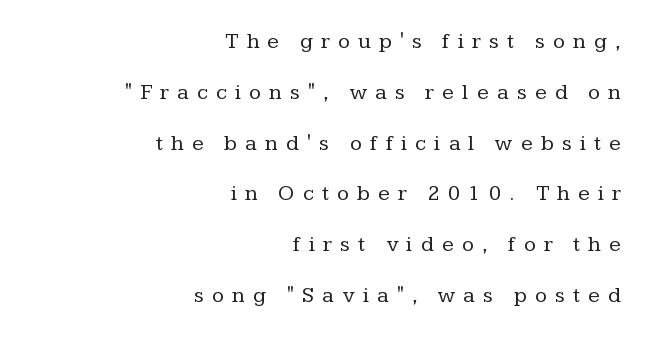
The image shows 22 px text type, upright; set right-aligned, loose line spacing (2.31x), unusually wide letter spacing (+0.37 em), not underlined.
